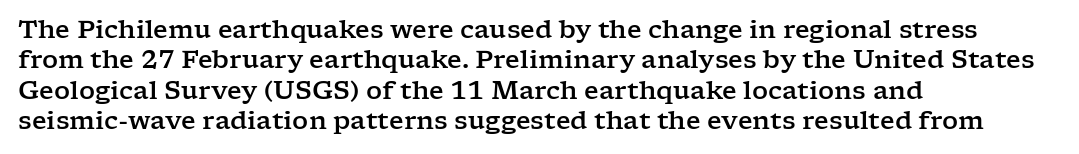
The image shows 25 px text type, upright; set left-aligned, line spacing 1.22x, normal letter spacing, not underlined.
